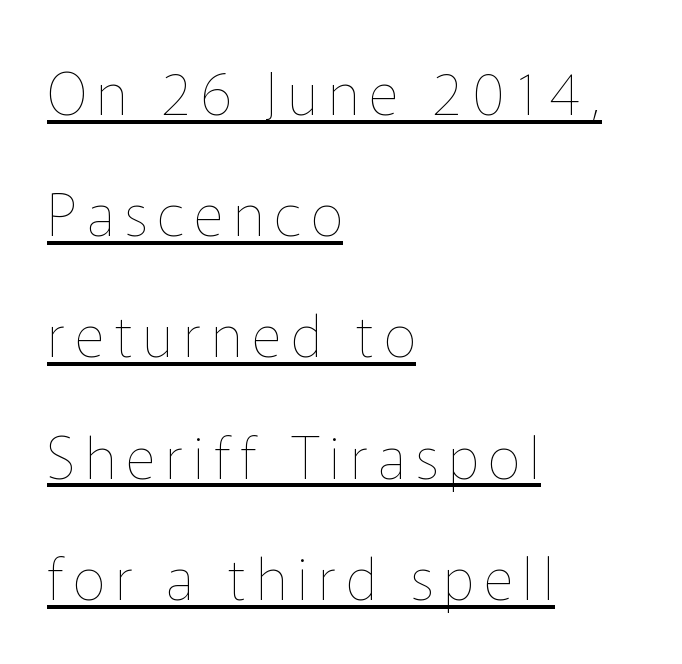
Does the copy run flush right? No — it runs flush left. Weight: not bold — regular or lighter. Underline: present. The line-height multiplier appears high, well above default.
